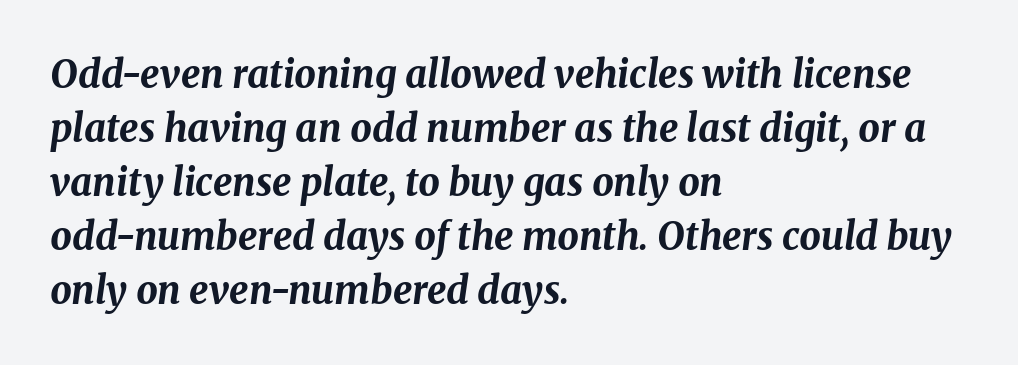
The image shows 38 px bold type, italic (leaning right); set left-aligned, normal line spacing (1.42x), normal letter spacing, not underlined; medium stroke contrast and a medium x-height.
